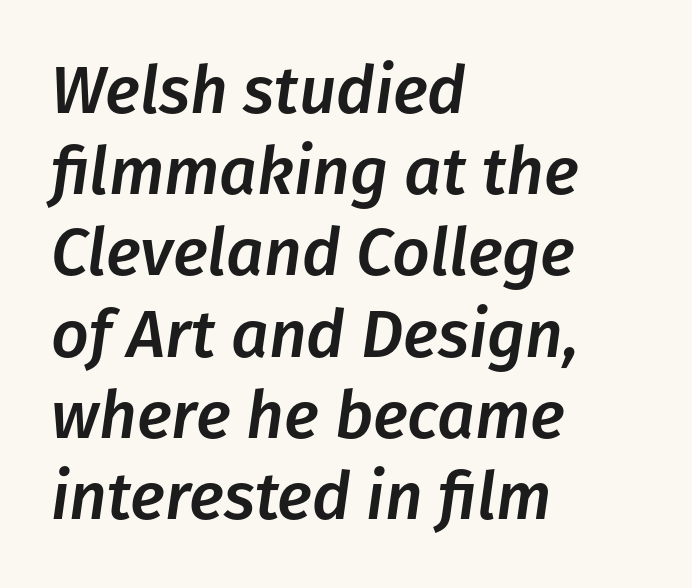
The image shows 66 px text type, italic (leaning right); set left-aligned, line spacing 1.23x, normal letter spacing, not underlined; low stroke contrast and a medium x-height.
